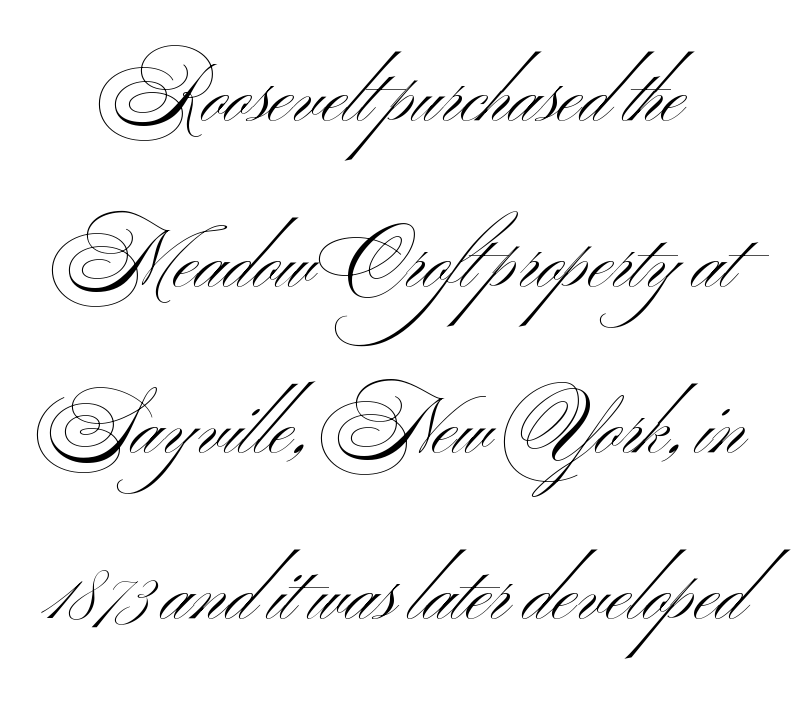
Only glyphs here, with clear space below each row. Does extra space separate the letters? No, they use regular spacing. Observe the absence of serifs on each vertical stroke in this sample. How would I describe the line gaps? Wide and relaxed. A quiet, ordinary-to-light weight characterises the typeface. The rendering uses natural spacing where letterforms have individual widths.
